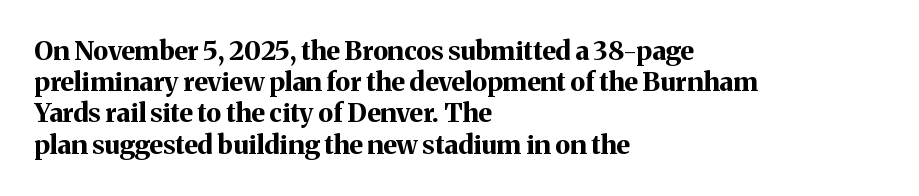
Q: Is the text bold? A: Yes.
Q: Is the text italic (slanted)? A: No, it is upright.
Q: Is the text underlined? A: No.
Q: How is the paragraph aligned? A: Left-aligned.
Q: Is the spacing between letters normal or unusually wide? A: Normal.
